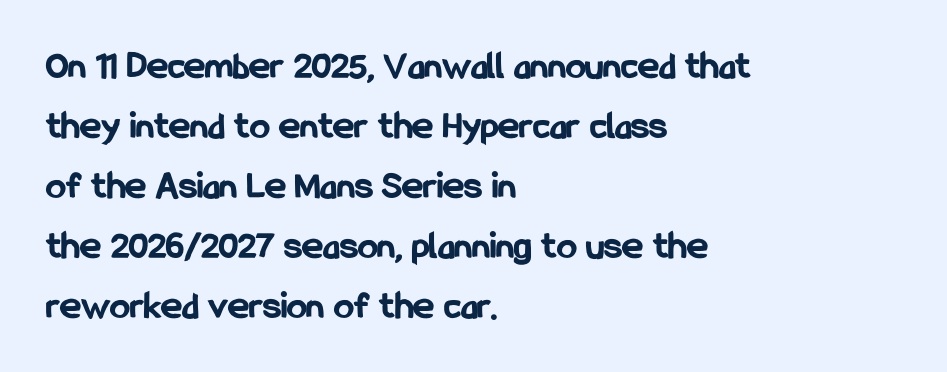
Unlike italic type, these characters show no tilt at all. The leading is moderate, giving the passage an even texture. The letters carry no serifs — their stems end cleanly without finishing strokes. Casual observation: everything's shoved over to the left.
